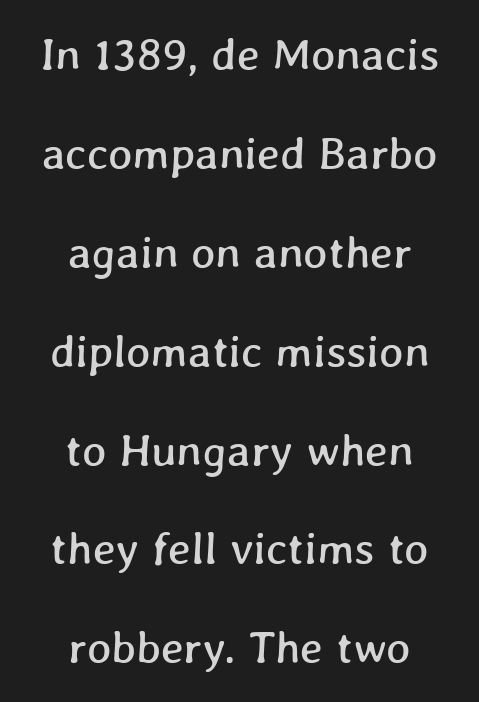
Q: Is the text underlined? A: No.
Q: How is the paragraph aligned? A: Centered.
Q: Is the spacing between letters normal or unusually wide? A: Normal.
Q: Is the spacing between lines tight, normal or loose? A: Loose.
Q: Width (condensed, normal, or wide)? A: Normal.
Q: Stroke contrast? A: Low.
Q: x-height? A: Medium.
Q: Monospaced? A: No.
